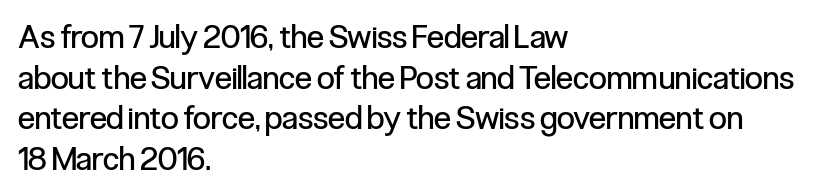
The image shows 32 px regular-weight, condensed sans-serif type, upright; set left-aligned, normal line spacing (1.27x), normal letter spacing, not underlined; low stroke contrast and a medium x-height.
